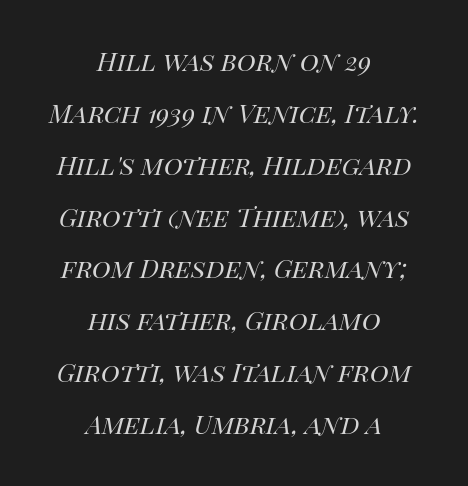
Q: Is the text bold? A: No.
Q: Is the text italic (slanted)? A: Yes, it leans right by about 14 degrees.
Q: Is the text underlined? A: No.
Q: How is the paragraph aligned? A: Centered.
Q: Is the spacing between letters normal or unusually wide? A: Normal.
Q: Is the spacing between lines tight, normal or loose? A: Normal.
Q: Width (condensed, normal, or wide)? A: Normal.
Q: Stroke contrast? A: High.
Q: x-height? A: Large.
Q: Monospaced? A: No.
